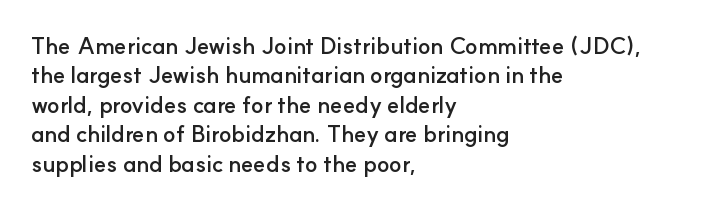
Q: Is the text bold? A: Yes.
Q: Is the text italic (slanted)? A: No, it is upright.
Q: Is the text underlined? A: No.
Q: How is the paragraph aligned? A: Left-aligned.
Q: Is the spacing between letters normal or unusually wide? A: Normal.
Q: Is the spacing between lines tight, normal or loose? A: Normal.
